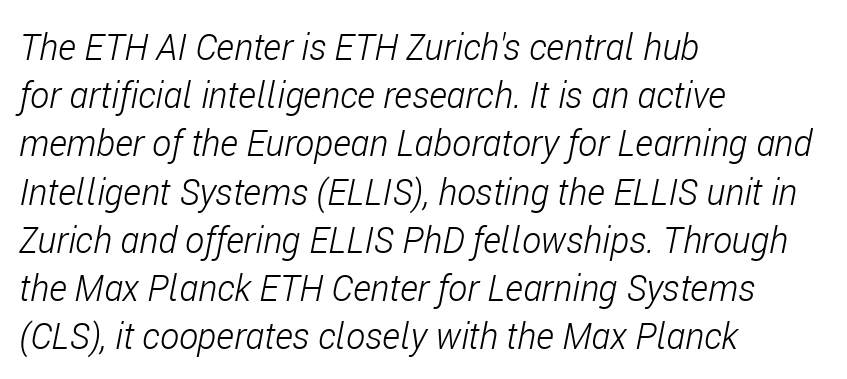
Q: Is the text bold? A: No.
Q: Is the text italic (slanted)? A: Yes, it leans right by about 11 degrees.
Q: Is the text underlined? A: No.
Q: How is the paragraph aligned? A: Left-aligned.
Q: Is the spacing between letters normal or unusually wide? A: Normal.
Q: Is the spacing between lines tight, normal or loose? A: Normal.
Q: Width (condensed, normal, or wide)? A: Condensed.
Q: Stroke contrast? A: Low.
Q: x-height? A: Medium.
Q: Monospaced? A: No.
